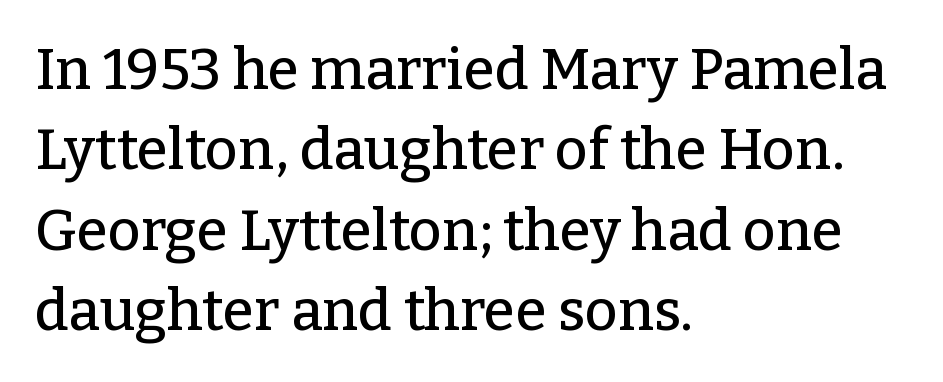
The image shows 57 px serif type, upright; set left-aligned, normal line spacing (1.41x), normal letter spacing, not underlined; low stroke contrast and a medium x-height.
